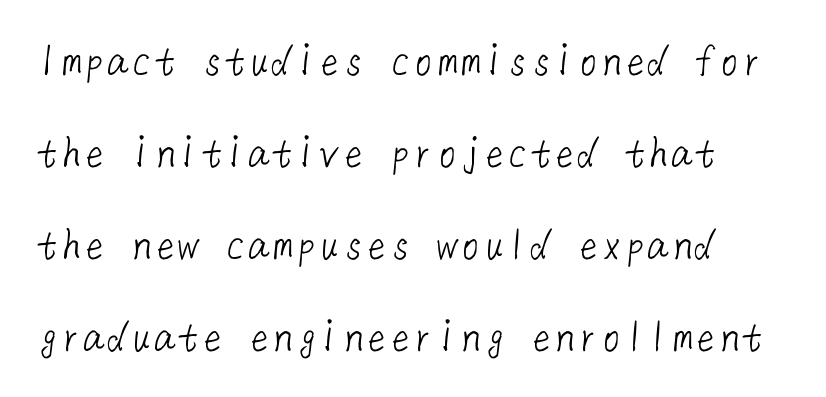
To sum up the face: it is a sans, with no serifs. Regarding leading, the lines here are spaced well apart. Stems and bowls with no extra thickness — not bold. Honestly, there is no underline to notice here at all. Inter-character spacing is left at the font's built-in metrics.
